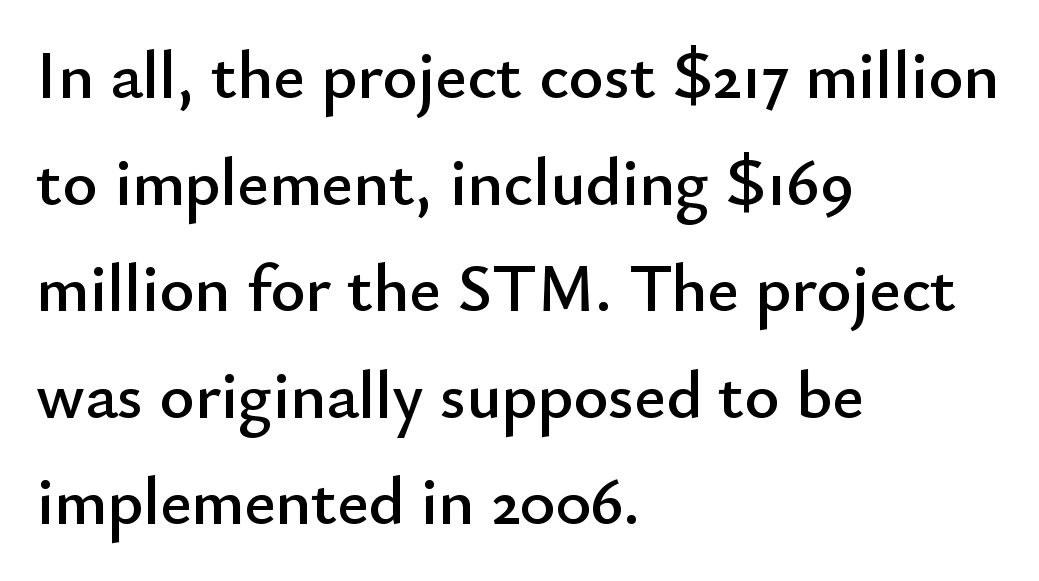
{"serif": "no", "italic": "no", "width": "normal", "stroke_contrast": "low", "x_height": "small", "monospaced": "no", "underline": "no", "align": "left", "line_spacing": "normal", "line_spacing_ratio": 1.59, "letter_spacing": "normal", "letter_spacing_em": 0.0, "glyph_px": 67}
